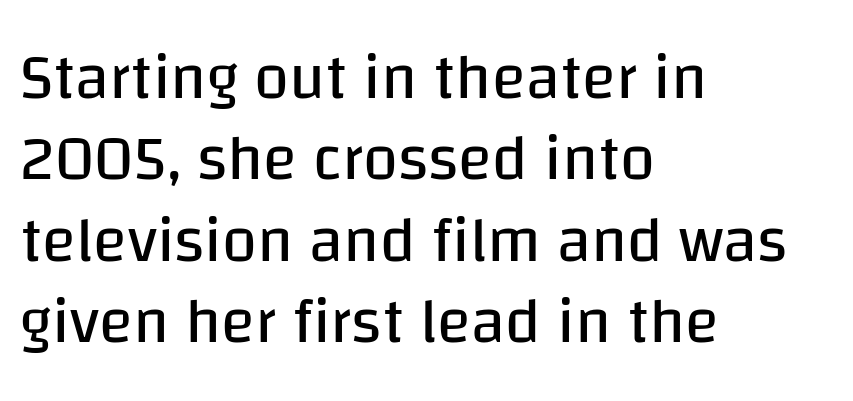
The image shows 63 px regular-weight sans-serif type, upright; set left-aligned, normal line spacing (1.29x), normal letter spacing, not underlined; low stroke contrast and a large x-height.
